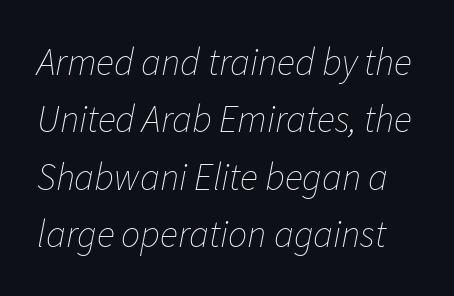
{"italic": "yes", "lean": "right", "slant_degrees": 11, "bold": "no", "weight": "thin", "width": "normal", "stroke_contrast": "low", "x_height": "medium", "monospaced": "no", "underline": "no", "line_spacing": "normal", "line_spacing_ratio": 1.51, "letter_spacing": "normal", "letter_spacing_em": 0.0, "glyph_px": 38}
